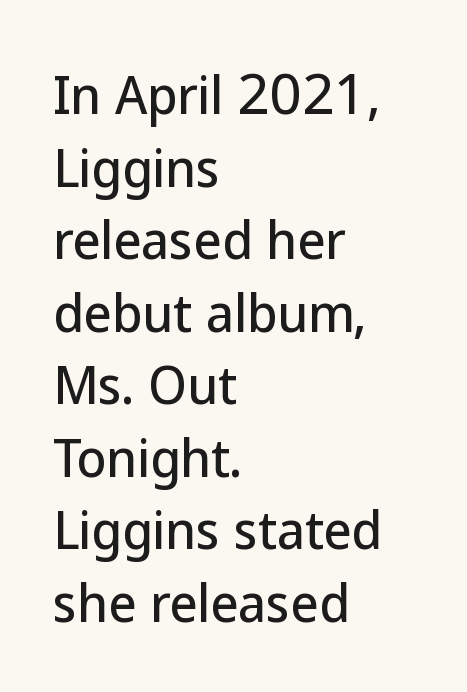
Q: Is the text italic (slanted)? A: No, it is upright.
Q: Is the typeface a serif or a sans-serif typeface? A: Sans-serif.
Q: Is the text underlined? A: No.
Q: How is the paragraph aligned? A: Left-aligned.
Q: Is the spacing between letters normal or unusually wide? A: Normal.
Q: Is the spacing between lines tight, normal or loose? A: Normal.
Q: Width (condensed, normal, or wide)? A: Normal.
Q: Stroke contrast? A: Low.
Q: x-height? A: Medium.
Q: Monospaced? A: No.
